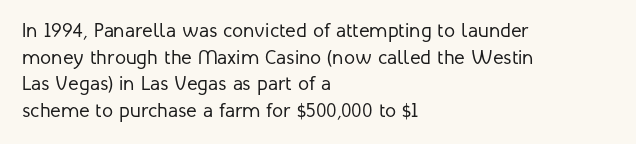
{"italic": "no", "bold": "no", "underline": "no", "align": "left", "line_spacing": "normal", "line_spacing_ratio": 1.33, "letter_spacing": "normal", "letter_spacing_em": 0.0, "glyph_px": 20}
